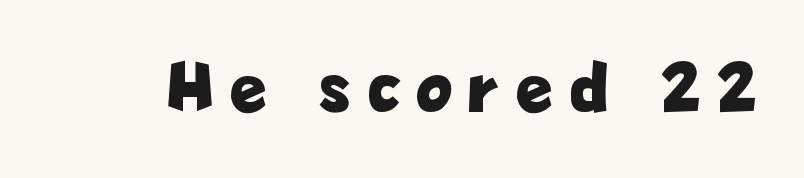
{"serif": "no", "italic": "no", "bold": "yes", "weight": "bold", "width": "condensed", "stroke_contrast": "low", "x_height": "medium", "monospaced": "no", "underline": "no", "letter_spacing": "wide", "letter_spacing_em": 0.26, "glyph_px": 73}
